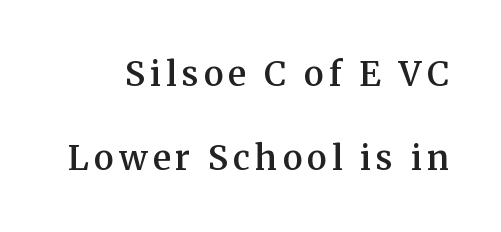
{"serif": "yes", "italic": "no", "bold": "semi", "weight": "semibold", "width": "normal", "stroke_contrast": "medium", "x_height": "medium", "monospaced": "no", "underline": "no", "line_spacing": "loose", "line_spacing_ratio": 2.47, "glyph_px": 34}
